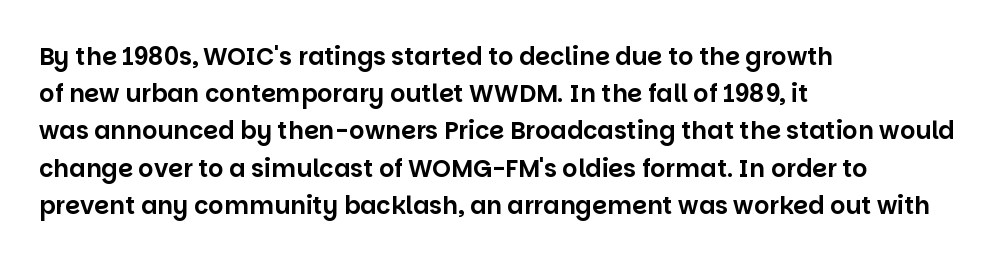
Interline gaps are of average width in this sample. The letters stand upright; this is a roman face. The face used here is rendered with its standard letterfit. Leftover space on each line is placed entirely after the last word. Beneath every word, the page is bare.
